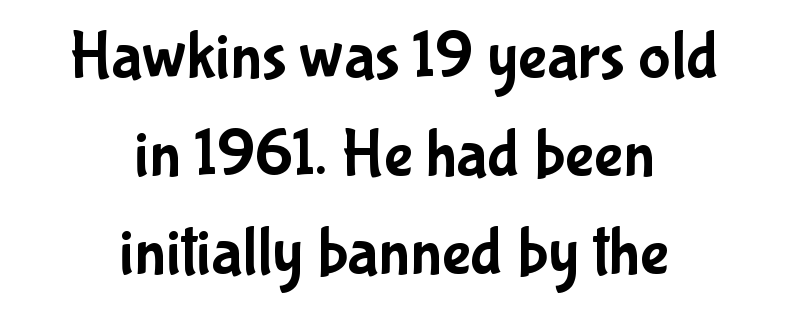
{"serif": "no", "italic": "no", "width": "condensed", "stroke_contrast": "low", "x_height": "medium", "monospaced": "no", "underline": "no", "align": "center", "line_spacing": "normal", "line_spacing_ratio": 1.44, "letter_spacing": "normal", "letter_spacing_em": 0.0, "glyph_px": 68}
